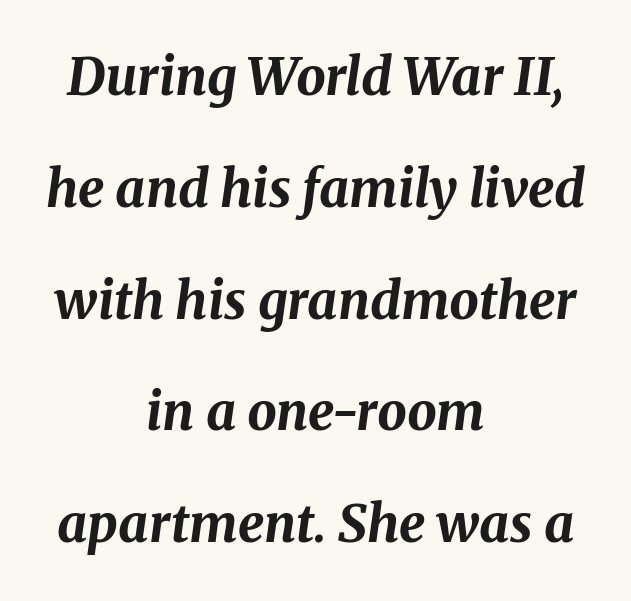
{"italic": "yes", "lean": "right", "slant_degrees": 8, "bold": "yes", "weight": "bold", "width": "normal", "stroke_contrast": "medium", "x_height": "medium", "monospaced": "no", "underline": "no", "align": "center", "line_spacing": "loose", "line_spacing_ratio": 2.15, "letter_spacing": "normal", "letter_spacing_em": 0.0, "glyph_px": 52}
